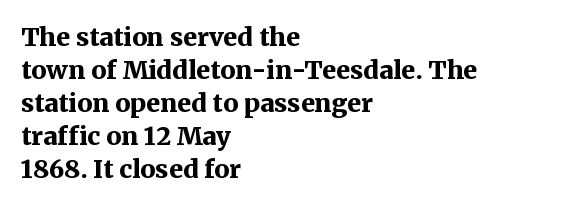
{"italic": "no", "bold": "yes", "underline": "no", "align": "left", "line_spacing": "normal", "line_spacing_ratio": 1.32, "letter_spacing": "normal", "letter_spacing_em": 0.0, "glyph_px": 25}
